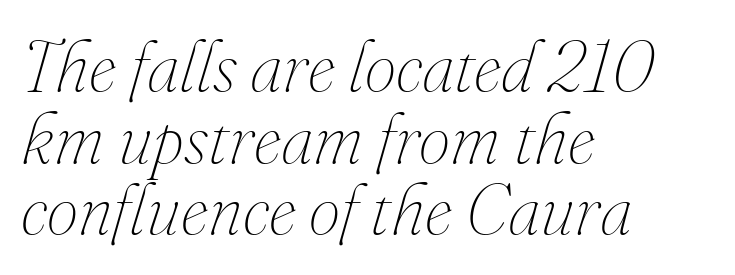
The compositor pushed each line to the left boundary. The vertical gap from one line to the next is small. The letters are slanted; this is an italic face. Has an underline been added? It has not. Each letter keeps its own natural width here, so spacing adapts to shape. The face looks like a standard text weight, possibly lighter.
